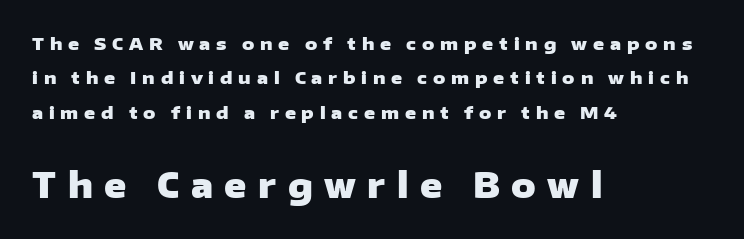
{"serif": "no", "italic": "no", "bold": "yes", "weight": "heavy", "width": "wide", "stroke_contrast": "low", "x_height": "medium", "monospaced": "no", "underline": "no", "align": "left", "line_spacing": "loose", "line_spacing_ratio": 2.02, "letter_spacing": "wide", "letter_spacing_em": 0.34, "larger_block": "second", "size_ratio": 2.0, "glyph_px": 34}
